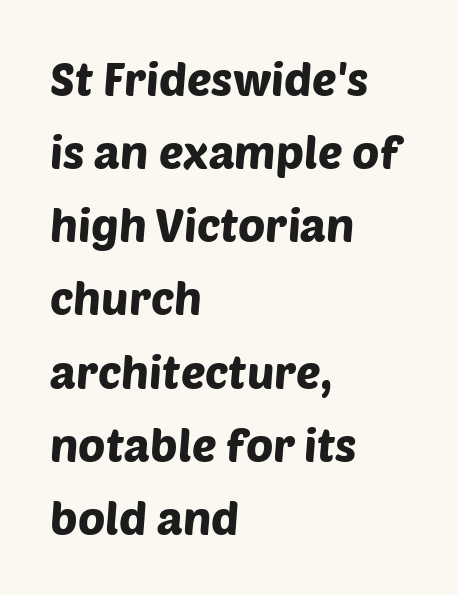
{"serif": "no", "width": "normal", "stroke_contrast": "low", "x_height": "large", "monospaced": "no", "underline": "no", "align": "left", "line_spacing": "normal", "line_spacing_ratio": 1.59, "letter_spacing": "normal", "letter_spacing_em": 0.0, "glyph_px": 46}
